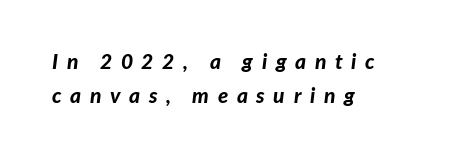
Lines of text with bare space underneath. Summary of vertical rhythm: regular, with standard interline spacing. Teacher's note: observe the even left margin — that is flush-left alignment. What weight is shown? A full bold with thick strokes. A typesetter would mark this as italic. What stands out about the letter spacing? Its width — letters are far apart.
